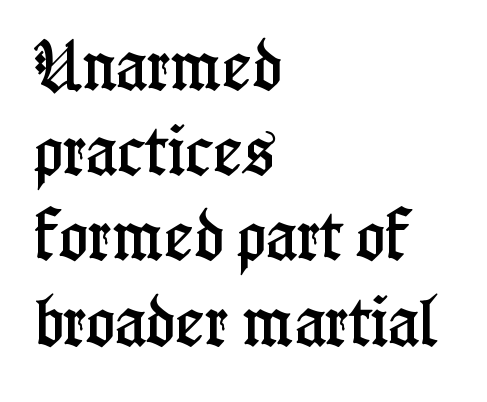
Q: Is the text italic (slanted)? A: No, it is upright.
Q: Is the typeface a serif or a sans-serif typeface? A: Serif.
Q: Is the text underlined? A: No.
Q: How is the paragraph aligned? A: Left-aligned.
Q: Is the spacing between letters normal or unusually wide? A: Normal.
Q: Is the spacing between lines tight, normal or loose? A: Normal.
Q: Width (condensed, normal, or wide)? A: Condensed.
Q: Stroke contrast? A: Low.
Q: x-height? A: Medium.
Q: Monospaced? A: No.
